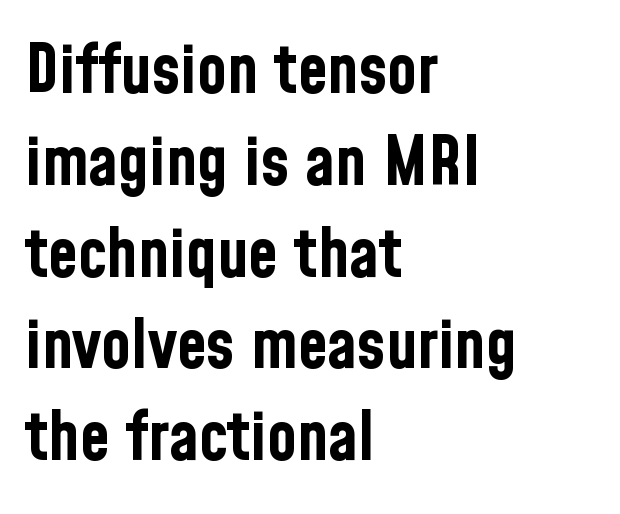
Note: no serifs on the glyphs. Ordinary non-slanted type is in use. Casual observation: everything's shoved over to the left. This rendering features lettering with no underline. You could not count columns in this text — the font is proportionally spaced. Summary of weight: heavy, a full bold.
